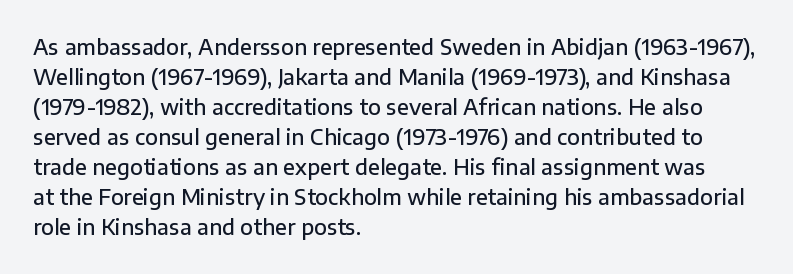
The image shows 21 px text type, upright; set left-aligned, normal line spacing (1.43x), normal letter spacing, not underlined.
